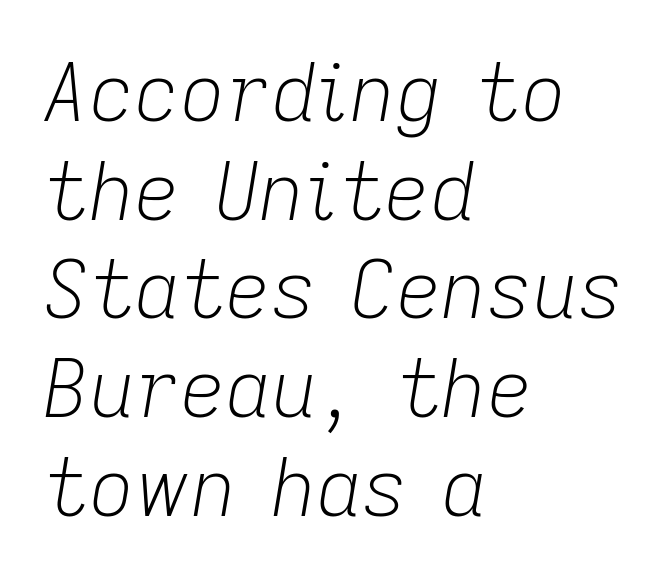
{"italic": "yes", "lean": "right", "slant_degrees": 9, "bold": "no", "weight": "light", "width": "normal", "stroke_contrast": "low", "x_height": "medium", "monospaced": "no", "underline": "no", "align": "left", "line_spacing": "normal", "line_spacing_ratio": 1.25, "letter_spacing": "normal", "letter_spacing_em": 0.0, "glyph_px": 79}
